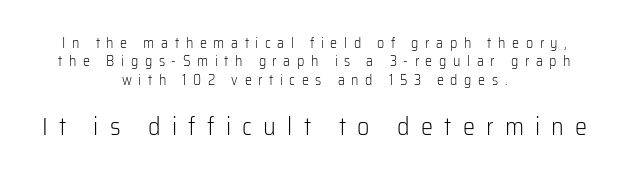
Q: Is the text bold? A: No.
Q: Is the text italic (slanted)? A: No, it is upright.
Q: Is the text underlined? A: No.
Q: How is the paragraph aligned? A: Centered.
Q: Is the spacing between letters normal or unusually wide? A: Unusually wide.
Q: Is the spacing between lines tight, normal or loose? A: Normal.
Q: Which block of text is set in a larger size, the first (top) or the second (bottom)? A: The second (bottom) one.
